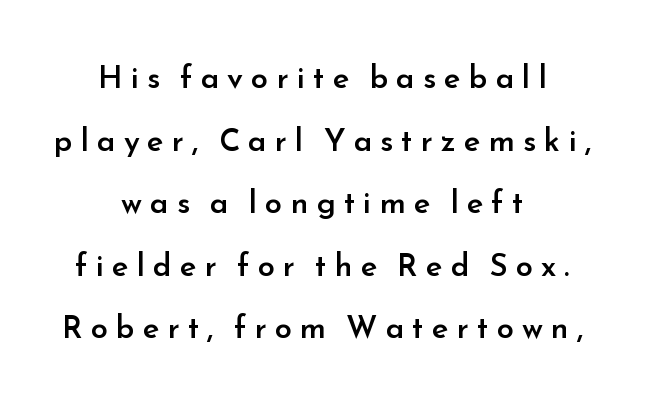
Q: Is the text bold? A: Semi-bold.
Q: Is the text italic (slanted)? A: No, it is upright.
Q: Is the typeface a serif or a sans-serif typeface? A: Sans-serif.
Q: Is the text underlined? A: No.
Q: How is the paragraph aligned? A: Centered.
Q: Is the spacing between letters normal or unusually wide? A: Unusually wide.
Q: Is the spacing between lines tight, normal or loose? A: Loose.
Q: Width (condensed, normal, or wide)? A: Normal.
Q: Stroke contrast? A: Low.
Q: x-height? A: Small.
Q: Monospaced? A: No.
